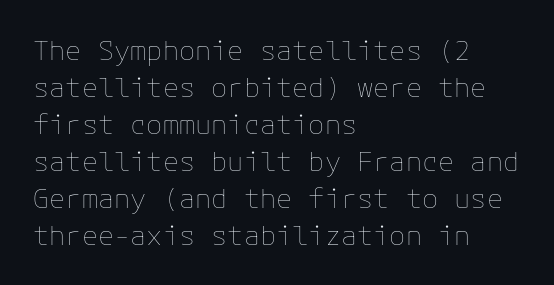
Q: Is the text bold? A: No.
Q: Is the text italic (slanted)? A: No, it is upright.
Q: Is the text underlined? A: No.
Q: How is the paragraph aligned? A: Left-aligned.
Q: Is the spacing between letters normal or unusually wide? A: Normal.
Q: Is the spacing between lines tight, normal or loose? A: Normal.
